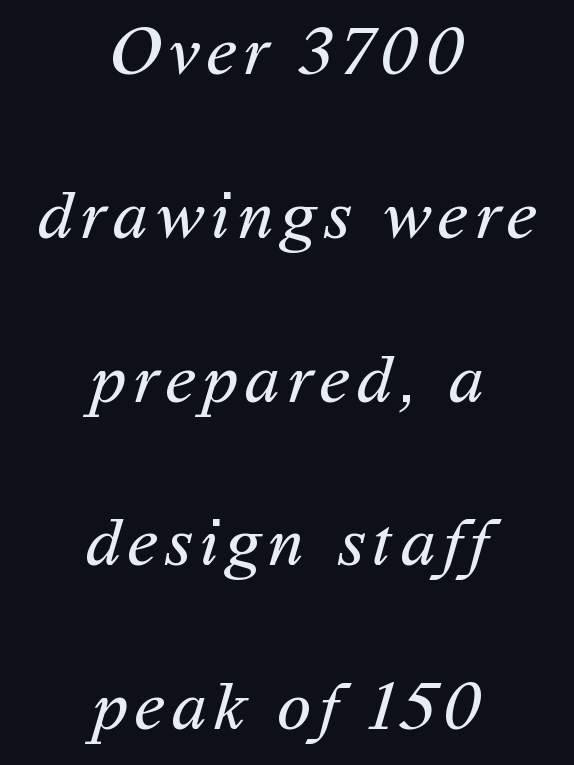
The image shows 70 px regular-weight sans-serif type; set centered, loose line spacing (2.34x), not underlined; medium stroke contrast and a medium x-height.
